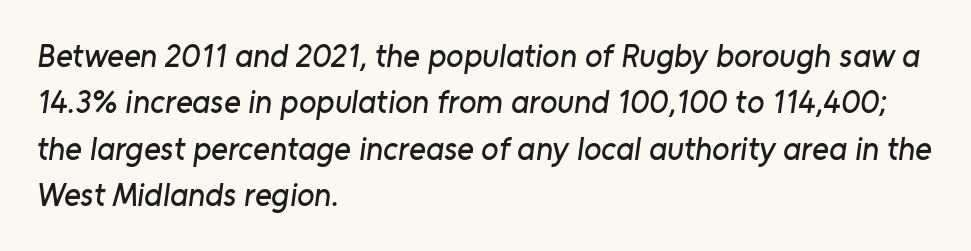
{"serif": "no", "width": "normal", "stroke_contrast": "low", "x_height": "medium", "monospaced": "no", "underline": "no", "align": "left", "line_spacing": "normal", "line_spacing_ratio": 1.45, "letter_spacing": "normal", "letter_spacing_em": 0.0, "glyph_px": 32}
